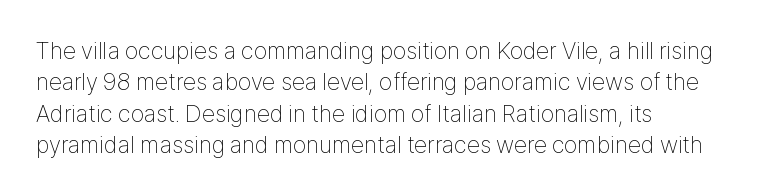
{"italic": "no", "bold": "no", "underline": "no", "align": "left", "line_spacing": "normal", "line_spacing_ratio": 1.31, "letter_spacing": "normal", "letter_spacing_em": 0.0, "glyph_px": 24}
